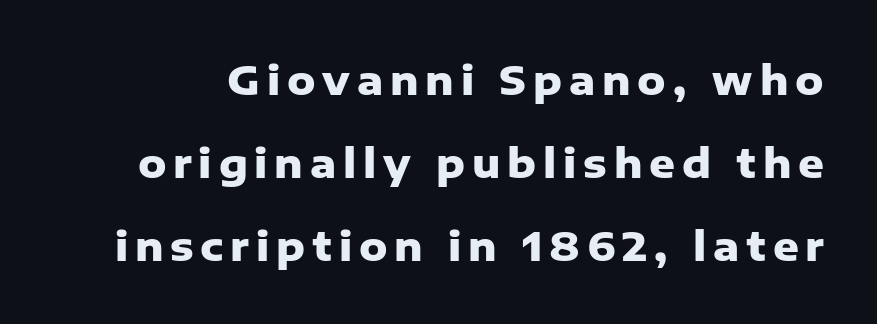
The image shows 40 px heavy sans-serif type, upright; set loose line spacing (2.08x), not underlined; low stroke contrast and a medium x-height.
